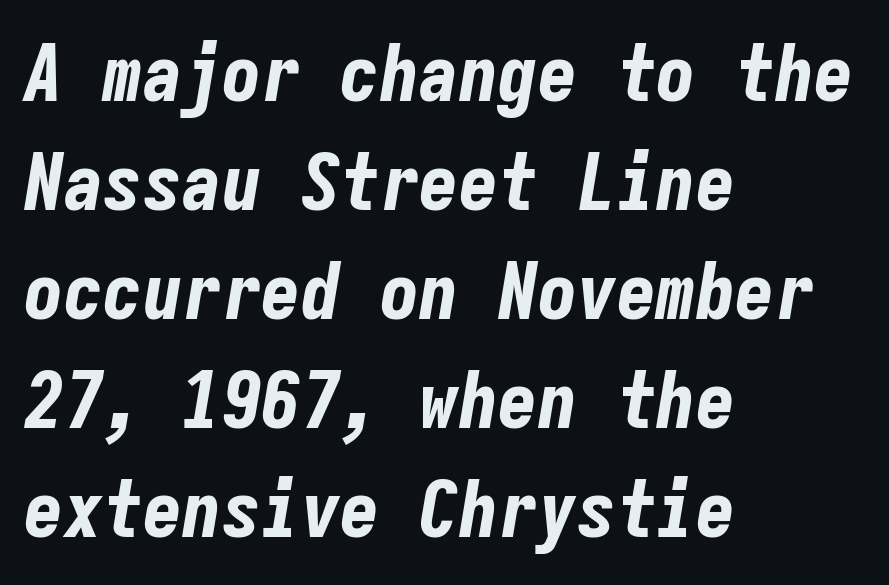
Casual observation: everything's shoved over to the left. Every character here occupies the same horizontal width, giving the sample a typewriter-like rhythm. These lines carry a lot of weight — the face is fully bold. In terms of letterspacing, this is plain default setting.
